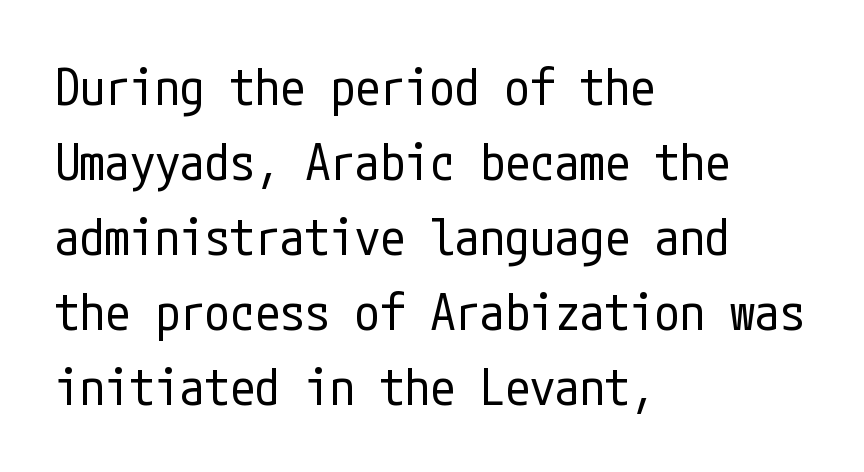
The image shows 50 px regular-weight, condensed sans-serif type, upright; set left-aligned, normal line spacing (1.5x), normal letter spacing, not underlined; low stroke contrast and a medium x-height.
